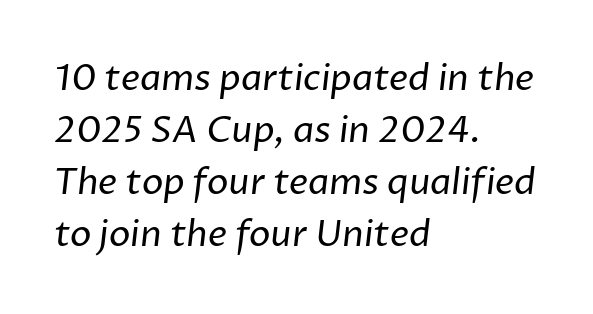
Q: Is the text bold? A: No.
Q: Is the typeface a serif or a sans-serif typeface? A: Sans-serif.
Q: Is the text underlined? A: No.
Q: How is the paragraph aligned? A: Left-aligned.
Q: Is the spacing between letters normal or unusually wide? A: Normal.
Q: Is the spacing between lines tight, normal or loose? A: Normal.
Q: Width (condensed, normal, or wide)? A: Normal.
Q: Stroke contrast? A: Low.
Q: x-height? A: Medium.
Q: Monospaced? A: No.
